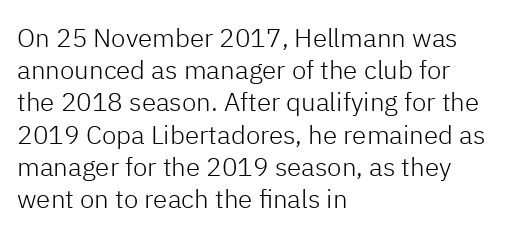
Q: Is the text bold? A: No.
Q: Is the text italic (slanted)? A: No, it is upright.
Q: Is the text underlined? A: No.
Q: How is the paragraph aligned? A: Left-aligned.
Q: Is the spacing between letters normal or unusually wide? A: Normal.
